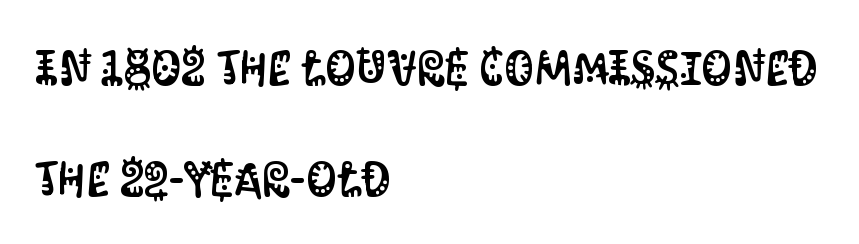
The image shows 48 px condensed sans-serif type, upright; set left-aligned, loose line spacing (2.31x), normal letter spacing, not underlined; medium stroke contrast and a large x-height.
